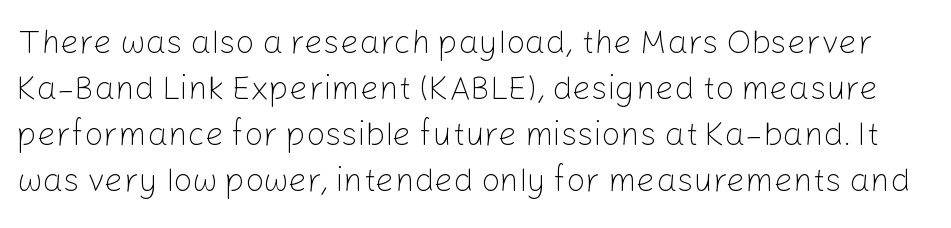
{"serif": "no", "italic": "no", "bold": "no", "weight": "light", "width": "normal", "stroke_contrast": "low", "x_height": "medium", "monospaced": "no", "underline": "no", "line_spacing": "normal", "line_spacing_ratio": 1.39, "letter_spacing": "normal", "letter_spacing_em": 0.0, "glyph_px": 33}
